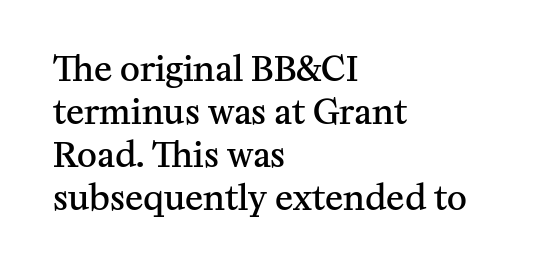
Q: Is the text bold? A: Semi-bold.
Q: Is the text italic (slanted)? A: No, it is upright.
Q: Is the typeface a serif or a sans-serif typeface? A: Serif.
Q: Is the text underlined? A: No.
Q: How is the paragraph aligned? A: Left-aligned.
Q: Is the spacing between letters normal or unusually wide? A: Normal.
Q: Is the spacing between lines tight, normal or loose? A: Normal.
Q: Width (condensed, normal, or wide)? A: Normal.
Q: Stroke contrast? A: Medium.
Q: x-height? A: Medium.
Q: Monospaced? A: No.
